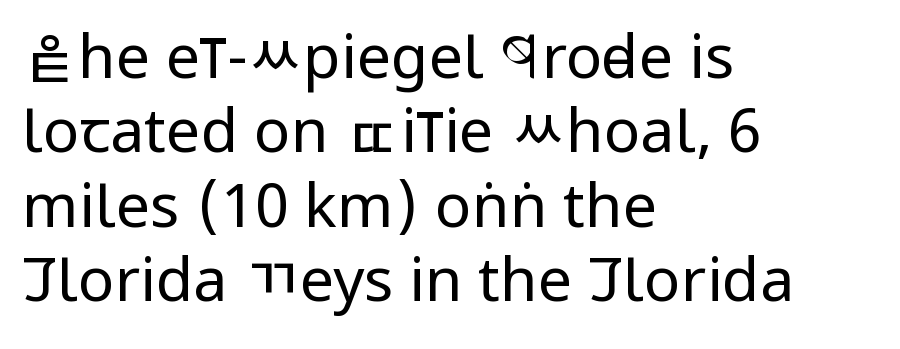
Q: Is the text bold? A: No.
Q: Is the text italic (slanted)? A: No, it is upright.
Q: Is the typeface a serif or a sans-serif typeface? A: Sans-serif.
Q: Is the text underlined? A: No.
Q: How is the paragraph aligned? A: Left-aligned.
Q: Is the spacing between letters normal or unusually wide? A: Normal.
Q: Width (condensed, normal, or wide)? A: Condensed.
Q: Stroke contrast? A: Low.
Q: x-height? A: Large.
Q: Monospaced? A: No.
